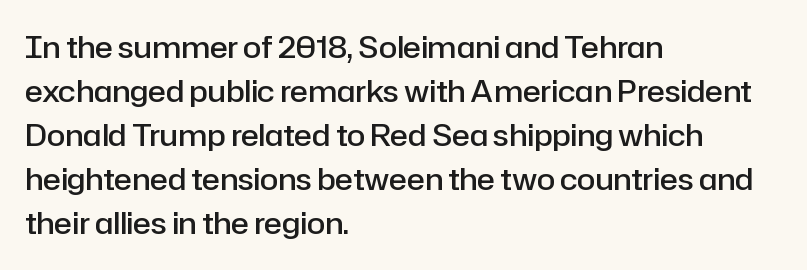
Lines of text with bare space underneath. Is this a sans? Yes — the strokes have no serifs. Leading matches the norm, producing a regular column. Default kerning and tracking; the words read as compact shapes. Moderately thickened strokes mark this as semibold type.
